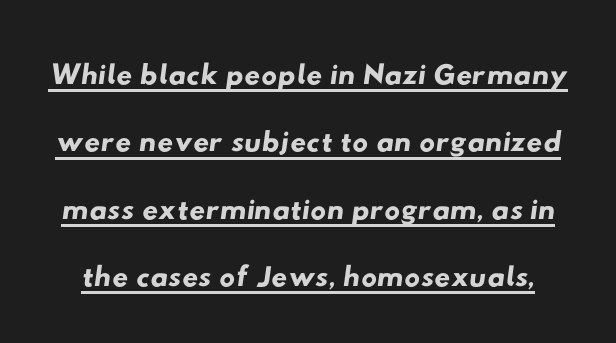
Q: Is the typeface a serif or a sans-serif typeface? A: Sans-serif.
Q: Is the text underlined? A: Yes.
Q: Is the spacing between letters normal or unusually wide? A: Normal.
Q: Is the spacing between lines tight, normal or loose? A: Normal.
Q: Width (condensed, normal, or wide)? A: Wide.
Q: Stroke contrast? A: Low.
Q: x-height? A: Small.
Q: Monospaced? A: No.
